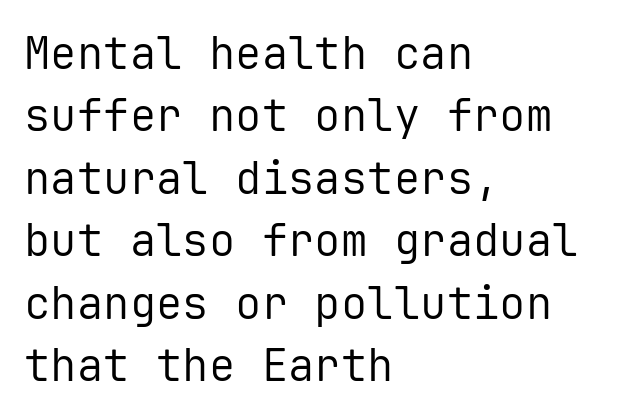
{"serif": "no", "italic": "no", "bold": "no", "weight": "regular", "width": "normal", "stroke_contrast": "low", "x_height": "medium", "monospaced": "yes", "underline": "no", "align": "left", "line_spacing": "normal", "line_spacing_ratio": 1.42, "letter_spacing": "normal", "letter_spacing_em": 0.0, "glyph_px": 44}
